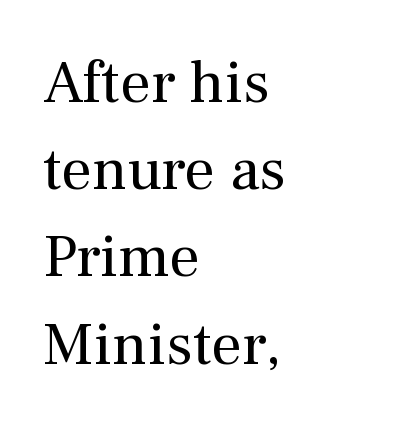
The passage shown stacks its lines at a standard gap. Posture: upright roman. The foot of each line stays bare and open. The characters display serif detailing at their extremities.
